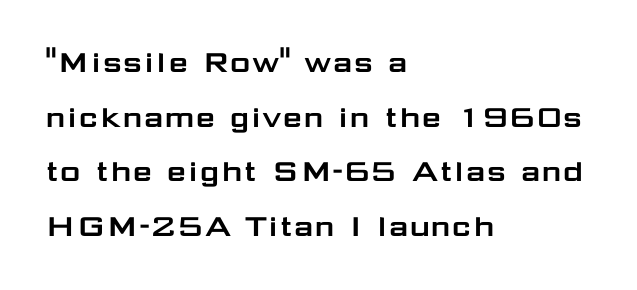
The image shows 35 px wide sans-serif type, upright; set left-aligned, normal line spacing (1.56x), normal letter spacing, not underlined; low stroke contrast and a medium x-height.
